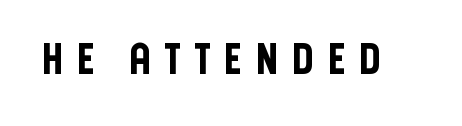
{"serif": "no", "italic": "no", "width": "condensed", "stroke_contrast": "low", "x_height": "large", "monospaced": "no", "underline": "no", "letter_spacing": "wide", "letter_spacing_em": 0.27, "glyph_px": 44}
